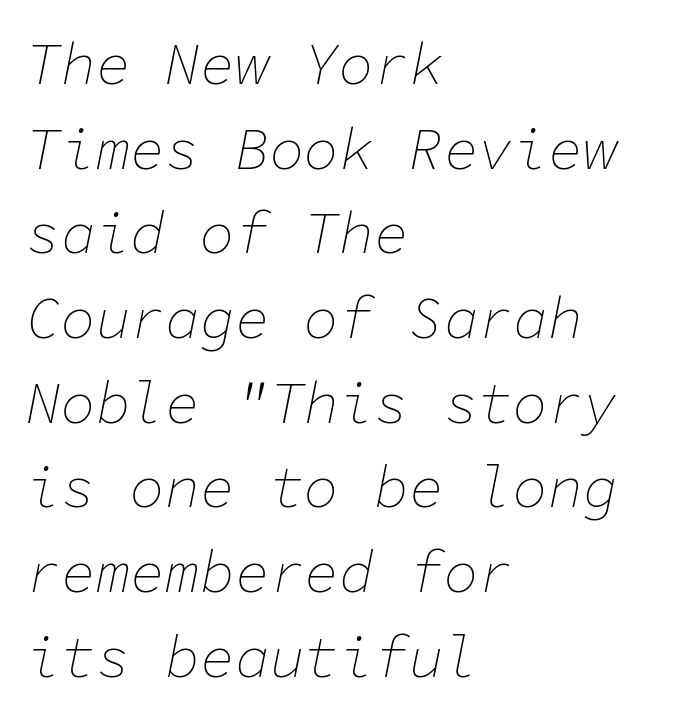
The image shows 58 px thin type, italic (leaning right), monospaced; set left-aligned, normal line spacing (1.46x), normal letter spacing, not underlined; low stroke contrast and a medium x-height.
